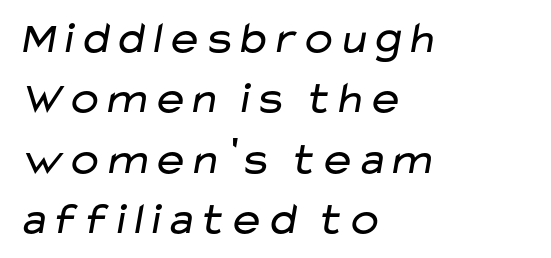
The setting favours the left margin, as ordinary paragraphs usually do. In terms of letterform style, serifs are entirely absent. Whoever set this chose a conventional vertical rhythm. Type without underlining.
